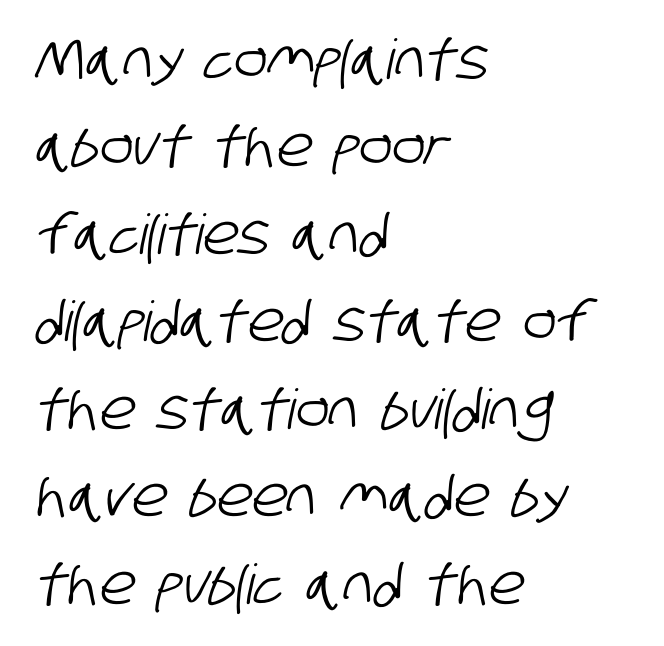
{"serif": "no", "width": "condensed", "stroke_contrast": "low", "x_height": "large", "monospaced": "no", "underline": "no", "align": "left", "line_spacing": "normal", "line_spacing_ratio": 1.59, "letter_spacing": "normal", "letter_spacing_em": 0.0, "glyph_px": 55}
